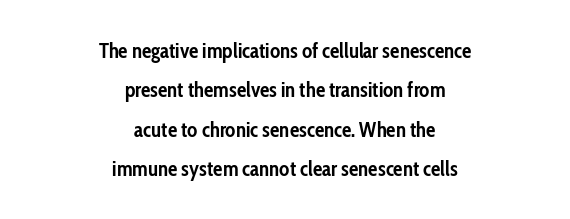
{"italic": "no", "bold": "yes", "underline": "no", "align": "center", "line_spacing_ratio": 1.87, "letter_spacing": "normal", "letter_spacing_em": 0.0, "glyph_px": 21}
